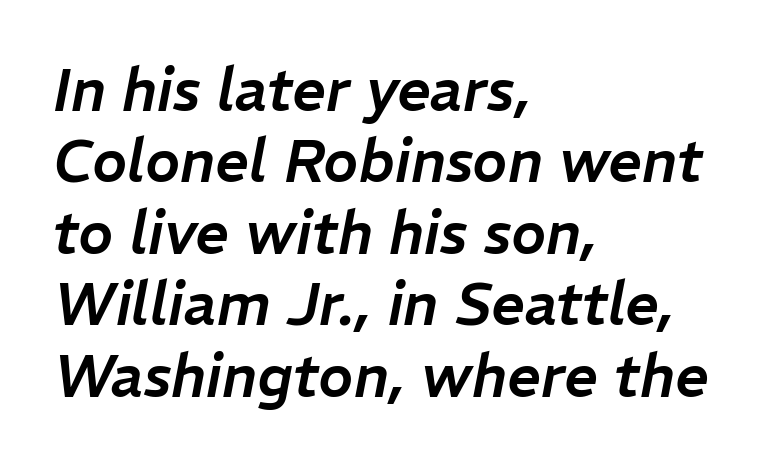
No extra tracking has been applied to these lines. Would a proofreader flag this as italicized? Yes. The words here are not underlined. You could not count columns in this text — the font is proportionally spaced. Typeset ragged right — the left edge is the straight one.
